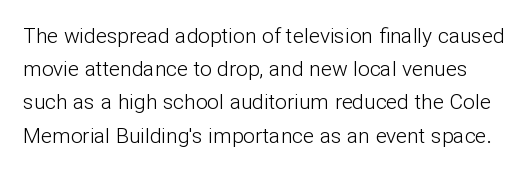
Q: Is the text bold? A: No.
Q: Is the text italic (slanted)? A: No, it is upright.
Q: Is the text underlined? A: No.
Q: Is the spacing between letters normal or unusually wide? A: Normal.
Q: Is the spacing between lines tight, normal or loose? A: Normal.
